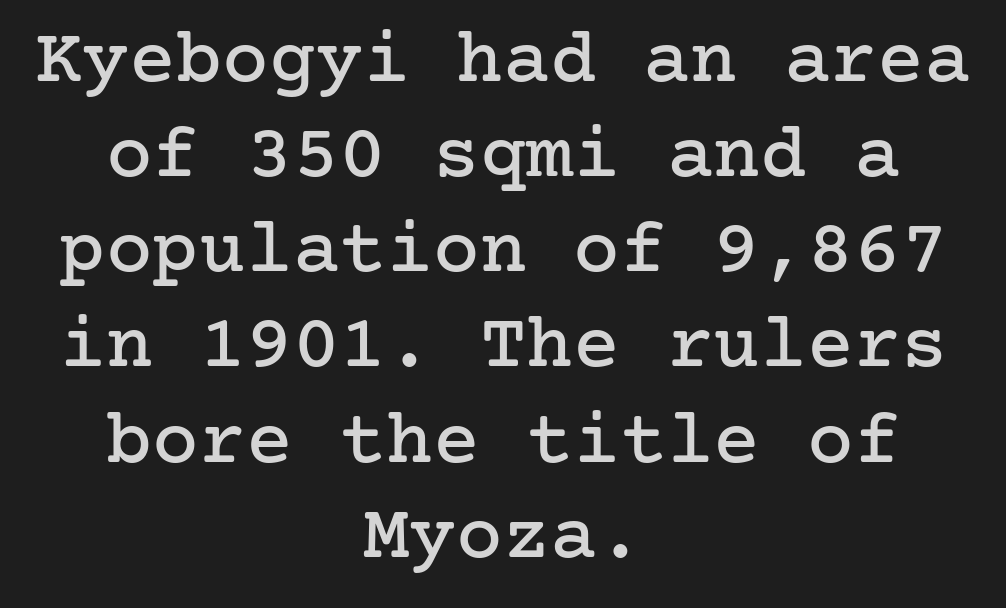
Q: Is the text italic (slanted)? A: No, it is upright.
Q: Is the typeface a serif or a sans-serif typeface? A: Serif.
Q: Is the text underlined? A: No.
Q: How is the paragraph aligned? A: Centered.
Q: Is the spacing between letters normal or unusually wide? A: Normal.
Q: Width (condensed, normal, or wide)? A: Normal.
Q: Stroke contrast? A: Low.
Q: x-height? A: Medium.
